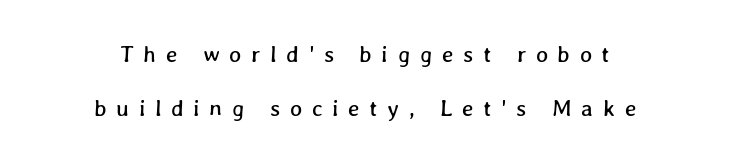
Q: Is the text underlined? A: No.
Q: How is the paragraph aligned? A: Centered.
Q: Is the spacing between letters normal or unusually wide? A: Unusually wide.
Q: Is the spacing between lines tight, normal or loose? A: Loose.
